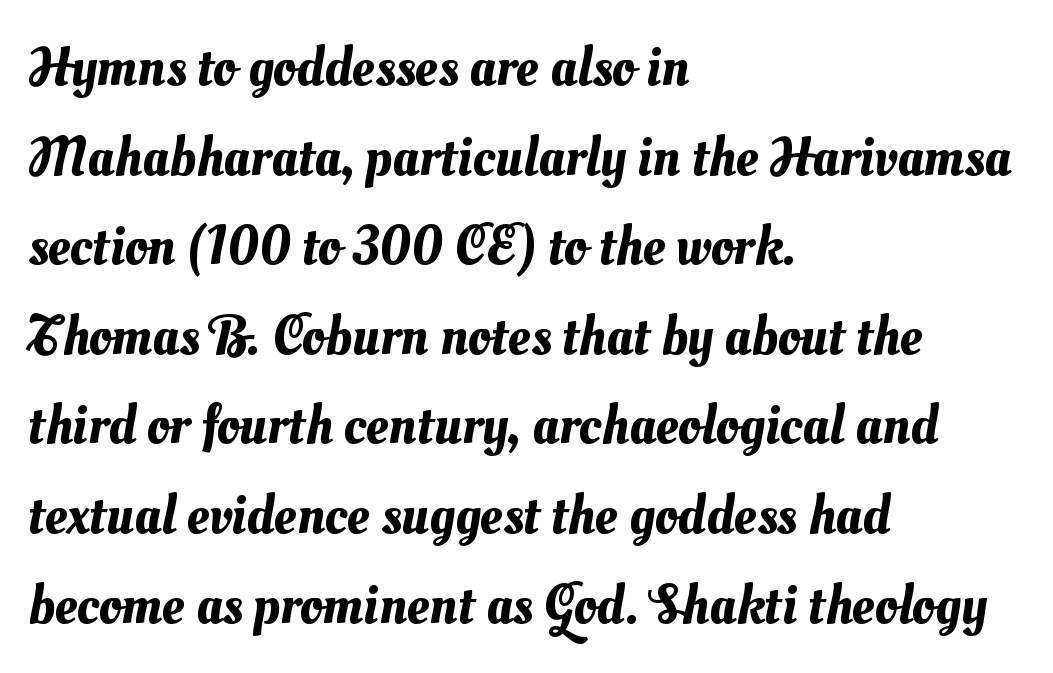
{"width": "normal", "stroke_contrast": "medium", "x_height": "small", "monospaced": "no", "underline": "no", "align": "left", "line_spacing": "normal", "line_spacing_ratio": 1.6, "letter_spacing": "normal", "letter_spacing_em": 0.0, "glyph_px": 56}
